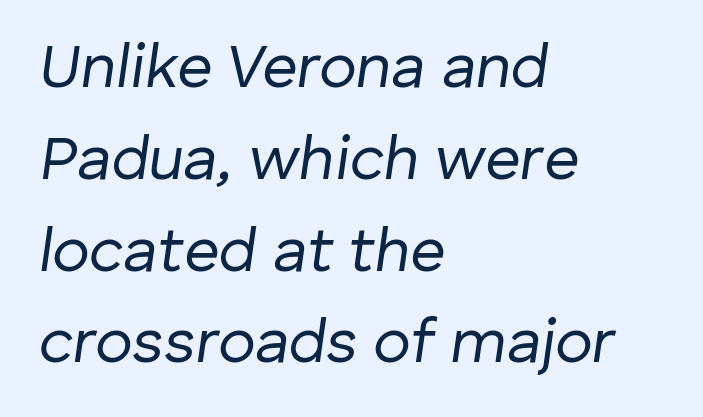
Q: Is the text bold? A: No.
Q: Is the text italic (slanted)? A: Yes, it leans right by about 8 degrees.
Q: Is the text underlined? A: No.
Q: How is the paragraph aligned? A: Left-aligned.
Q: Is the spacing between letters normal or unusually wide? A: Normal.
Q: Is the spacing between lines tight, normal or loose? A: Normal.
Q: Width (condensed, normal, or wide)? A: Normal.
Q: Stroke contrast? A: Low.
Q: x-height? A: Medium.
Q: Monospaced? A: No.
